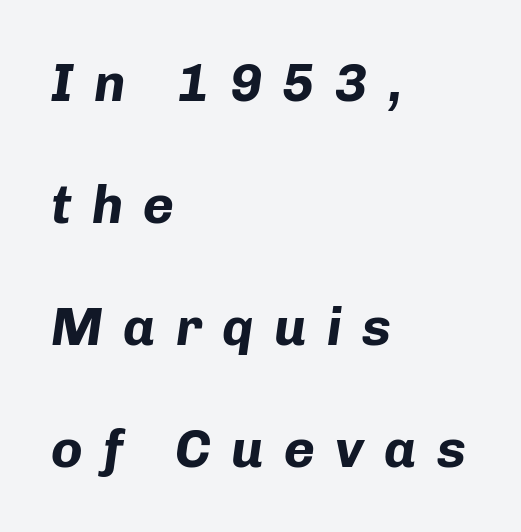
Q: Is the text bold? A: Yes.
Q: Is the text italic (slanted)? A: Yes, it leans right by about 8 degrees.
Q: Is the text underlined? A: No.
Q: How is the paragraph aligned? A: Left-aligned.
Q: Is the spacing between letters normal or unusually wide? A: Unusually wide.
Q: Is the spacing between lines tight, normal or loose? A: Loose.
Q: Width (condensed, normal, or wide)? A: Normal.
Q: Stroke contrast? A: Low.
Q: x-height? A: Medium.
Q: Monospaced? A: No.
